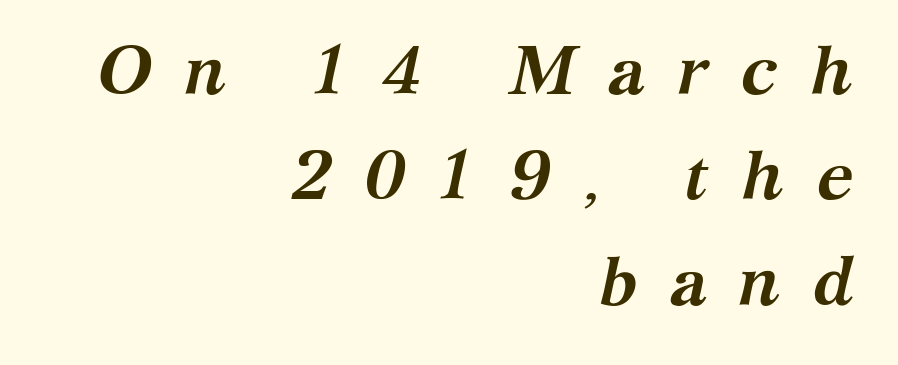
The strokes are fattened all the way to bold. A serif font was chosen for this passage. Style check: oblique. These lines are set flush right with a ragged left edge. A typesetter would call this proportional, since set widths differ per character. The foot of each line stays bare and open.
